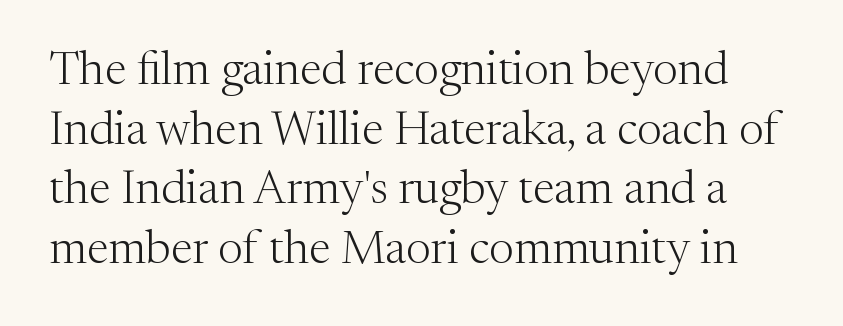
Q: Is the text bold? A: No.
Q: Is the text italic (slanted)? A: No, it is upright.
Q: Is the typeface a serif or a sans-serif typeface? A: Serif.
Q: Is the text underlined? A: No.
Q: Is the spacing between letters normal or unusually wide? A: Normal.
Q: Is the spacing between lines tight, normal or loose? A: Normal.
Q: Width (condensed, normal, or wide)? A: Normal.
Q: Stroke contrast? A: Medium.
Q: x-height? A: Medium.
Q: Monospaced? A: No.
